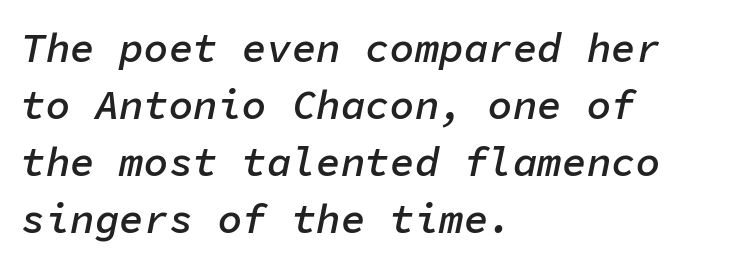
The image shows 41 px semibold type, italic (leaning right), monospaced; set left-aligned, normal line spacing (1.39x), normal letter spacing, not underlined; low stroke contrast and a medium x-height.
